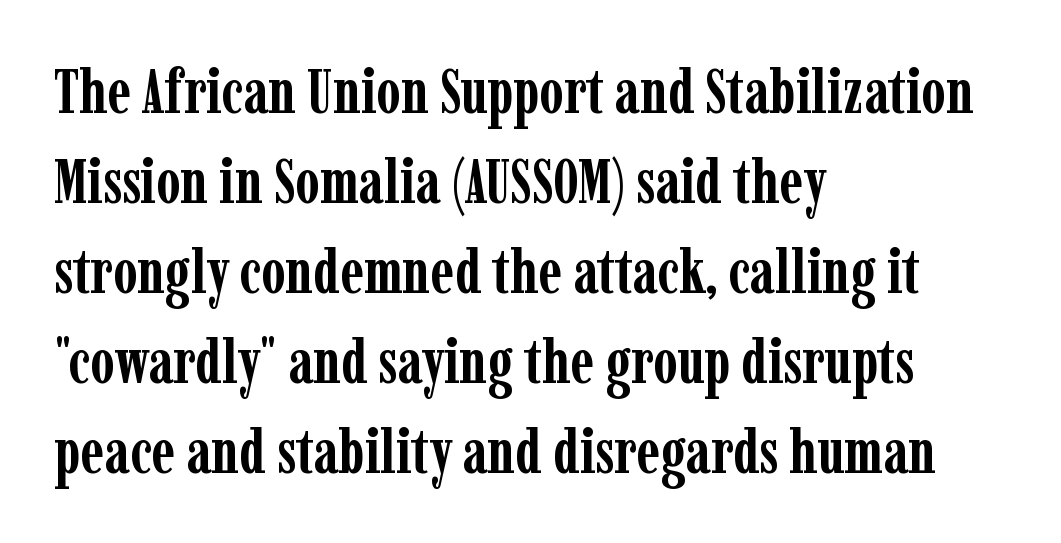
{"serif": "yes", "italic": "no", "bold": "yes", "weight": "semibold", "width": "condensed", "stroke_contrast": "low", "x_height": "medium", "monospaced": "no", "underline": "no", "align": "left", "line_spacing": "normal", "line_spacing_ratio": 1.45, "letter_spacing": "normal", "letter_spacing_em": 0.0, "glyph_px": 62}
